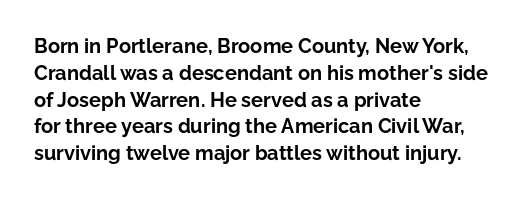
The image shows 20 px bold type, upright; set left-aligned, normal line spacing (1.34x), normal letter spacing, not underlined.
